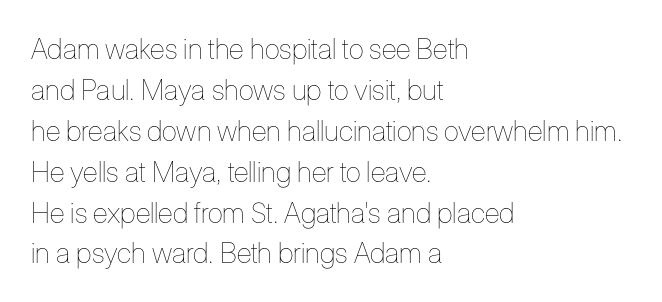
Q: Is the text bold? A: No.
Q: Is the text italic (slanted)? A: No, it is upright.
Q: Is the text underlined? A: No.
Q: How is the paragraph aligned? A: Left-aligned.
Q: Is the spacing between letters normal or unusually wide? A: Normal.
Q: Is the spacing between lines tight, normal or loose? A: Normal.
Q: Width (condensed, normal, or wide)? A: Condensed.
Q: Stroke contrast? A: Low.
Q: x-height? A: Medium.
Q: Monospaced? A: No.
